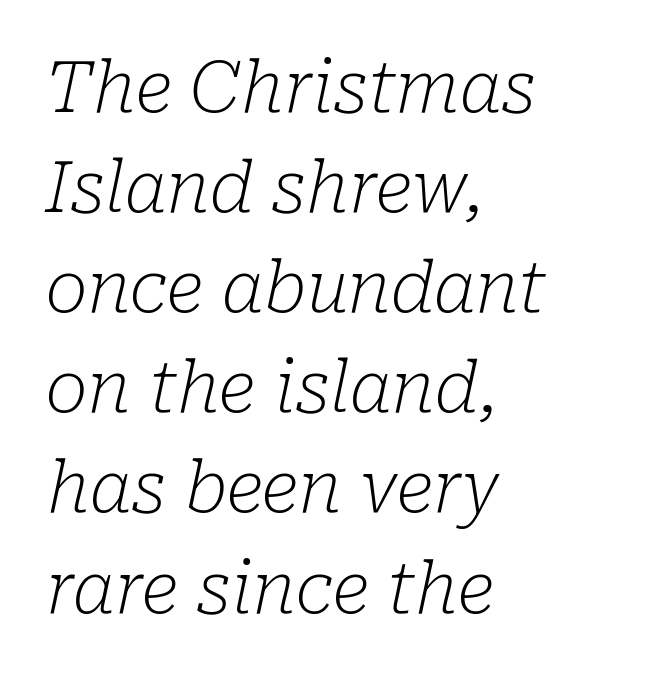
The image shows 71 px light serif type, italic (leaning right); set left-aligned, normal line spacing (1.41x), normal letter spacing, not underlined; low stroke contrast and a medium x-height.
